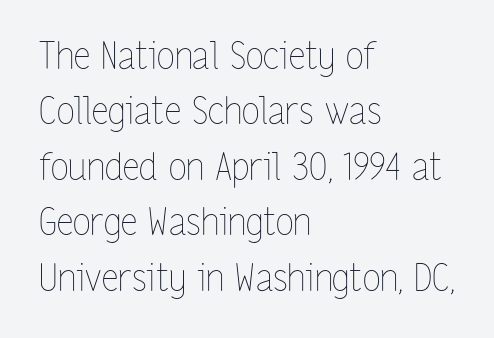
{"italic": "no", "bold": "no", "weight": "thin", "width": "condensed", "stroke_contrast": "low", "x_height": "medium", "monospaced": "no", "underline": "no", "align": "left", "line_spacing": "normal", "line_spacing_ratio": 1.5, "letter_spacing": "normal", "letter_spacing_em": 0.0, "glyph_px": 37}
